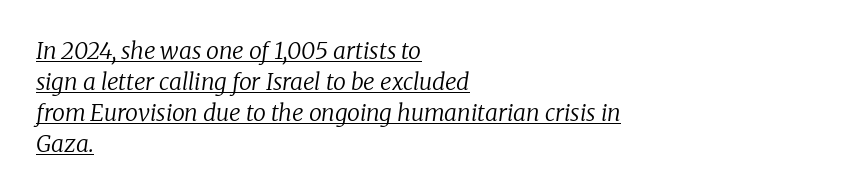
Every word sits above its own underline. Stems and bowls with no extra thickness — not bold. Tracking here is standard; glyphs follow each other at the usual distance. Interline gaps are of average width in this sample. All the whitespace from short lines collects on the right.
